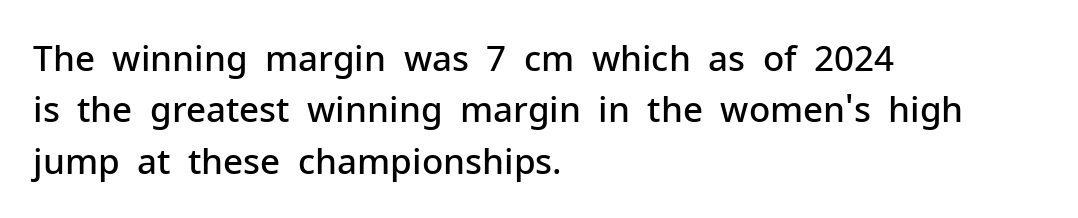
Each new line begins a customary step beneath the previous one. These lines carry some extra weight — a demibold, not a full bold. Classification — sans serif. Clear beneath every line of the passage. The face used here is proportionally spaced, like ordinary book or web type. Typeset ragged right — the left edge is the straight one.
